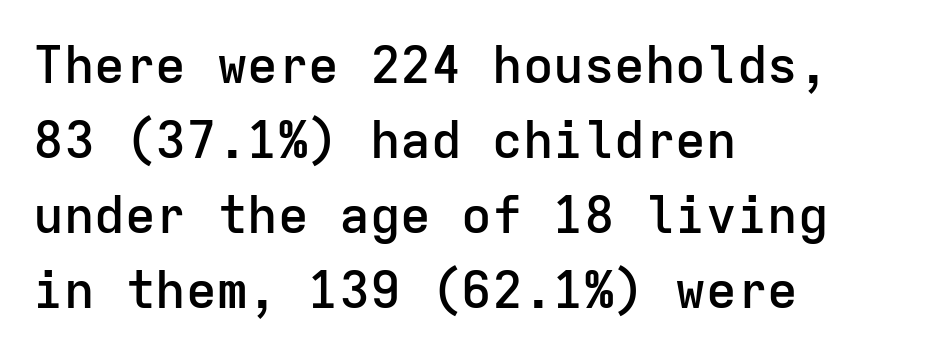
The image shows 51 px semibold sans-serif type, upright, monospaced; set left-aligned, normal line spacing (1.47x), normal letter spacing, not underlined; low stroke contrast and a medium x-height.
